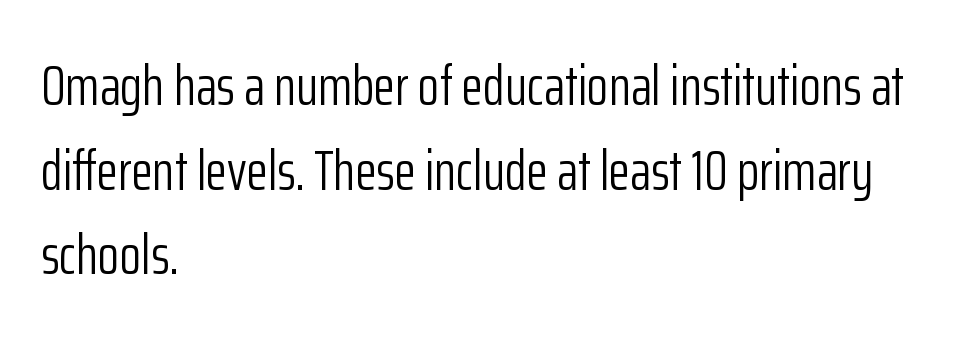
{"serif": "no", "italic": "no", "bold": "no", "weight": "light", "width": "condensed", "stroke_contrast": "low", "x_height": "medium", "monospaced": "no", "underline": "no", "align": "left", "line_spacing": "normal", "line_spacing_ratio": 1.51, "letter_spacing": "normal", "letter_spacing_em": 0.0, "glyph_px": 56}
